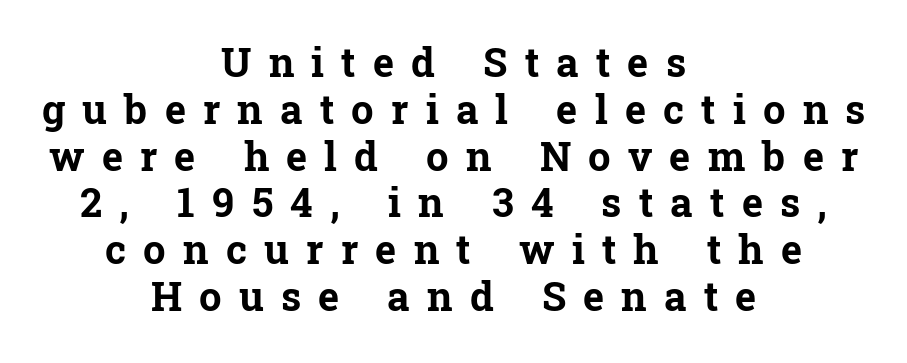
{"serif": "yes", "italic": "no", "bold": "yes", "weight": "bold", "width": "normal", "stroke_contrast": "low", "x_height": "medium", "monospaced": "no", "underline": "no", "align": "center", "line_spacing_ratio": 1.17, "letter_spacing": "wide", "letter_spacing_em": 0.43, "glyph_px": 40}
